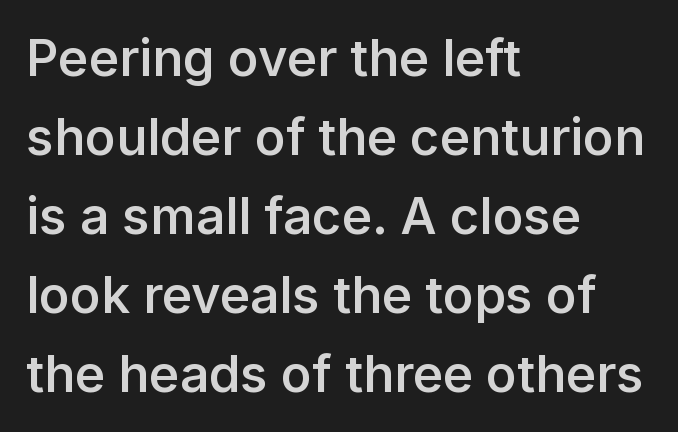
The image shows 51 px semibold sans-serif type, upright; set left-aligned, normal line spacing (1.55x), normal letter spacing, not underlined; low stroke contrast and a medium x-height.
